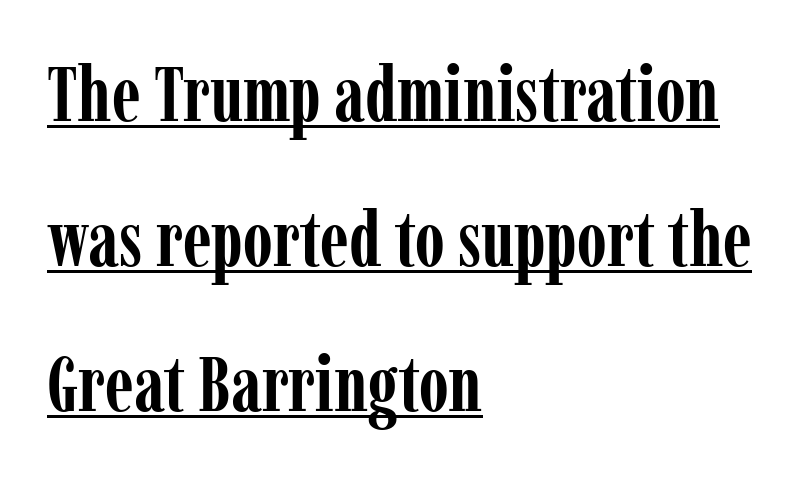
The passage shown is emphatically bold. Notice how a bar underscores the lettering throughout. Note the varied advance widths — an 'i' is clearly narrower than an 'm'. You could call the tracking neutral — neither tight nor loose. The lettering stays uniformly vertical, giving the passage a roman look.
